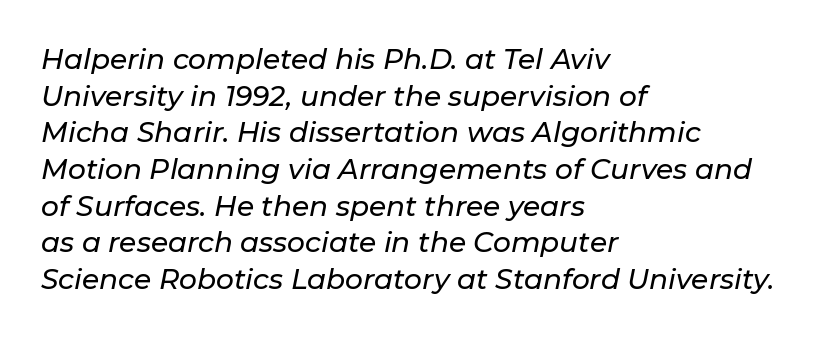
The image shows 28 px text type, italic (leaning right); set left-aligned, normal line spacing (1.31x), normal letter spacing, not underlined; low stroke contrast and a medium x-height.
